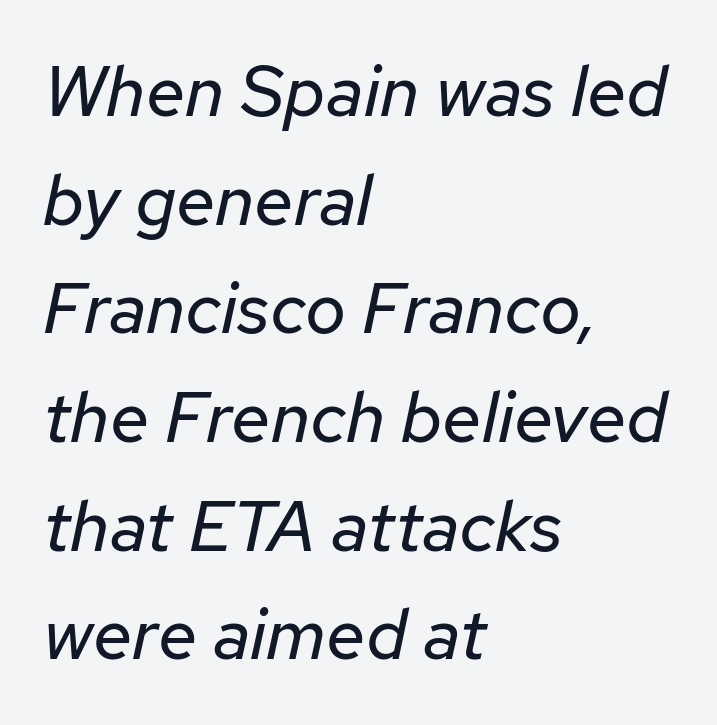
Anything drawn beneath the words? Only blank space. No heavy texture on the line: the type isn't bold. A classic flush-left, rag-right setting is used for this passage. An italicized treatment has been applied to the whole sample. You could not count columns in this text — the font is proportionally spaced.
